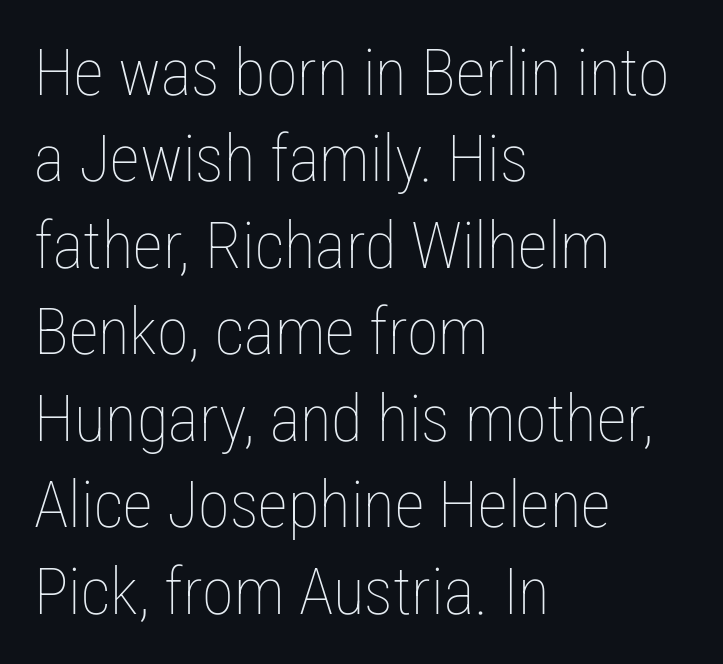
{"italic": "no", "bold": "no", "weight": "thin", "width": "condensed", "stroke_contrast": "low", "x_height": "medium", "monospaced": "no", "underline": "no", "align": "left", "line_spacing": "normal", "line_spacing_ratio": 1.33, "letter_spacing": "normal", "letter_spacing_em": 0.0, "glyph_px": 65}
